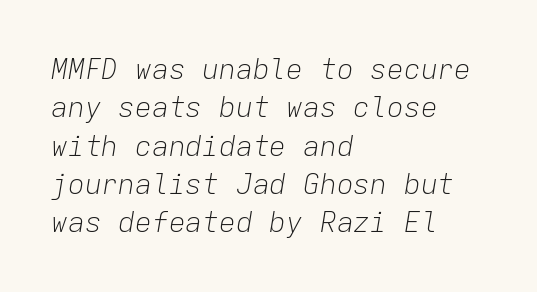
{"italic": "yes", "lean": "right", "slant_degrees": 9, "bold": "no", "weight": "light", "width": "normal", "stroke_contrast": "low", "x_height": "medium", "monospaced": "yes", "underline": "no", "align": "left", "line_spacing": "normal", "line_spacing_ratio": 1.37, "letter_spacing": "normal", "letter_spacing_em": 0.0, "glyph_px": 28}
